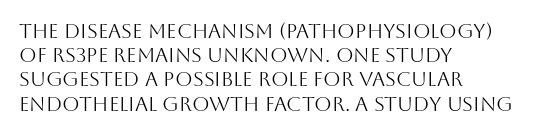
Tall strokes in this sample are plumb rather than angled. Decoration check: the copy has no underline. Words appear dense and cohesive because spacing is normal. The typesetter chose a ragged-right arrangement here.
